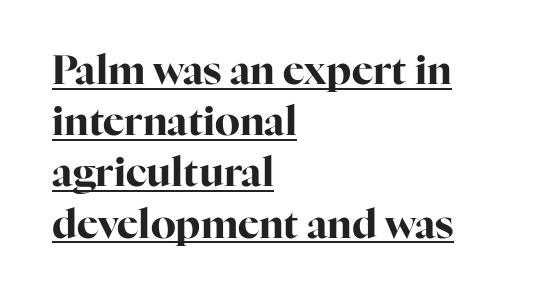
The image shows 40 px bold serif type, upright; set left-aligned, normal line spacing (1.28x), normal letter spacing, underlined; high stroke contrast and a medium x-height.
